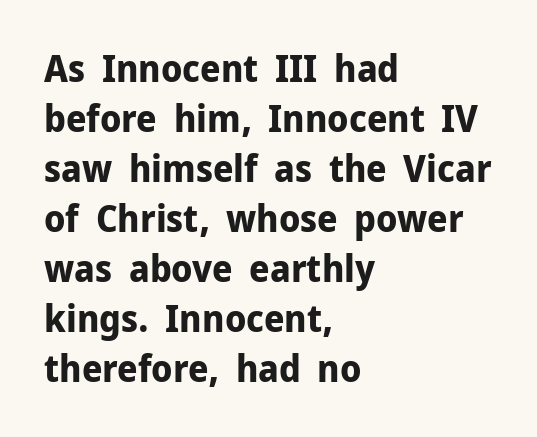
Quick note: interline space is typical. Ordinary non-slanted type is in use. Is the block centered? No — it sits flush against the left margin. Each letter's strokes conclude bluntly, with no projecting serifs.
